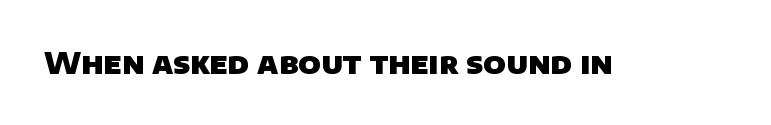
Regarding serifs, this sample does without them. Note the varied advance widths — an 'i' is clearly narrower than an 'm'. Glance below the letters and you will spot only blank space. Between one letter and the next there's only the usual sliver of space. Strokes here are thick enough to call this a true bold.
